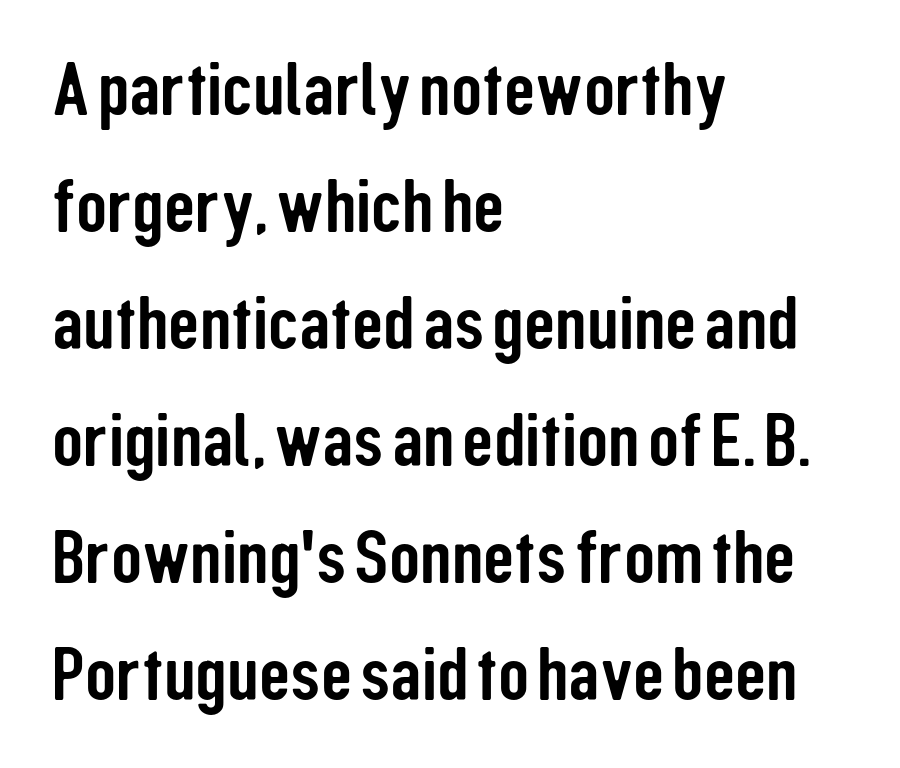
The image shows 77 px condensed sans-serif type, upright; set left-aligned, normal line spacing (1.52x), normal letter spacing, not underlined; low stroke contrast and a medium x-height.
